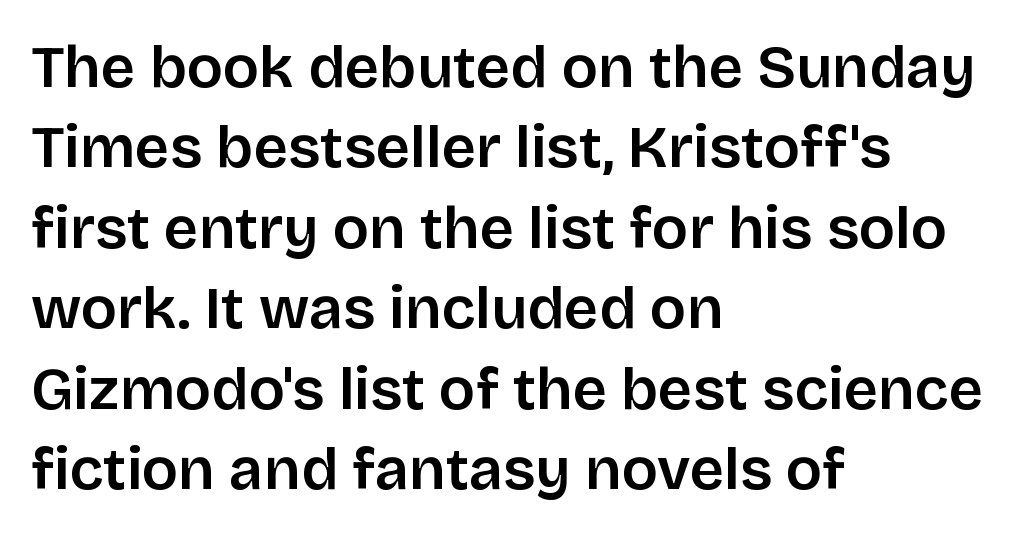
{"serif": "no", "italic": "no", "width": "normal", "stroke_contrast": "low", "x_height": "large", "monospaced": "no", "underline": "no", "align": "left", "line_spacing": "normal", "line_spacing_ratio": 1.34, "letter_spacing": "normal", "letter_spacing_em": 0.0, "glyph_px": 60}
